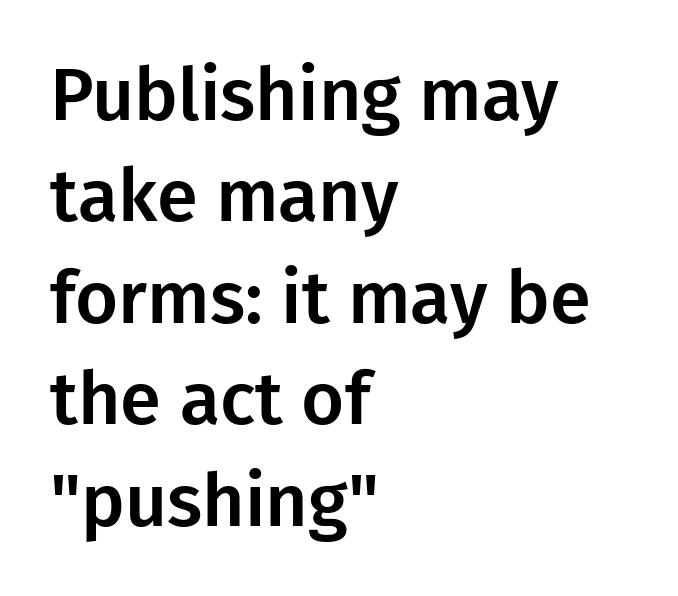
A typesetter would call this proportional, since set widths differ per character. Every stem runs plumb, perpendicular to the baseline. What stands out about the letter spacing? Nothing — it is the standard amount. Lines of text with bare space underneath. In CSS terms this would be text-align: left. I'd call this a sans setting — the letters go barefoot.
